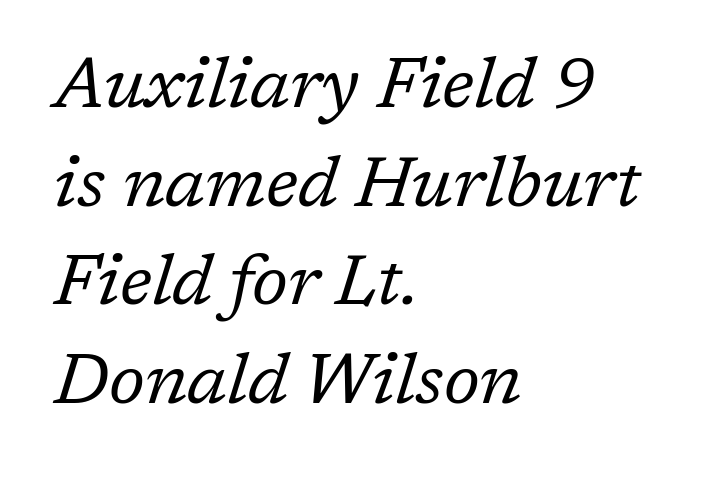
The image shows 71 px regular-weight serif type, italic (leaning right); set left-aligned, normal line spacing (1.39x), normal letter spacing, not underlined; low stroke contrast and a medium x-height.
